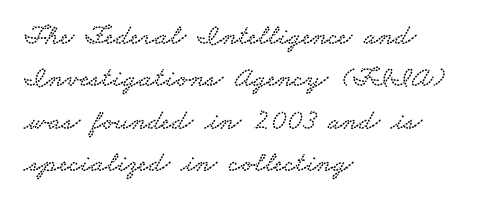
{"width": "wide", "stroke_contrast": "low", "x_height": "small", "monospaced": "no", "underline": "no", "align": "left", "line_spacing": "normal", "line_spacing_ratio": 1.46, "letter_spacing": "normal", "letter_spacing_em": 0.0, "glyph_px": 29}
